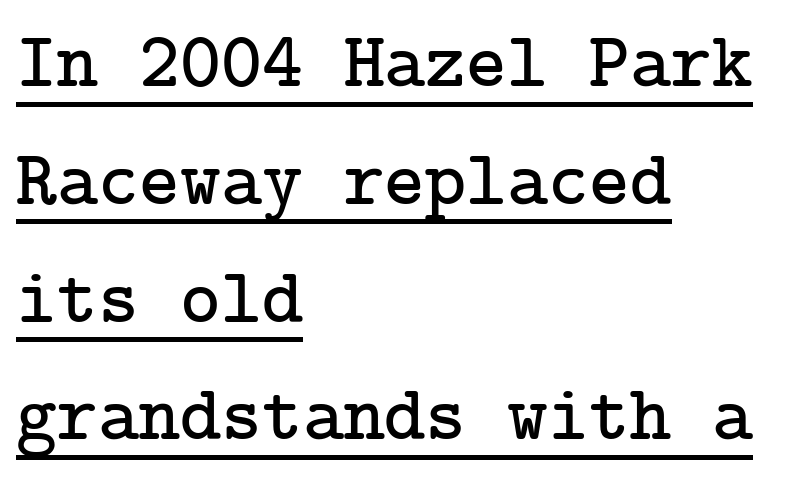
{"serif": "yes", "italic": "no", "width": "normal", "stroke_contrast": "low", "x_height": "medium", "underline": "yes", "align": "left", "line_spacing": "normal", "line_spacing_ratio": 1.51, "letter_spacing": "normal", "letter_spacing_em": 0.0, "glyph_px": 78}
